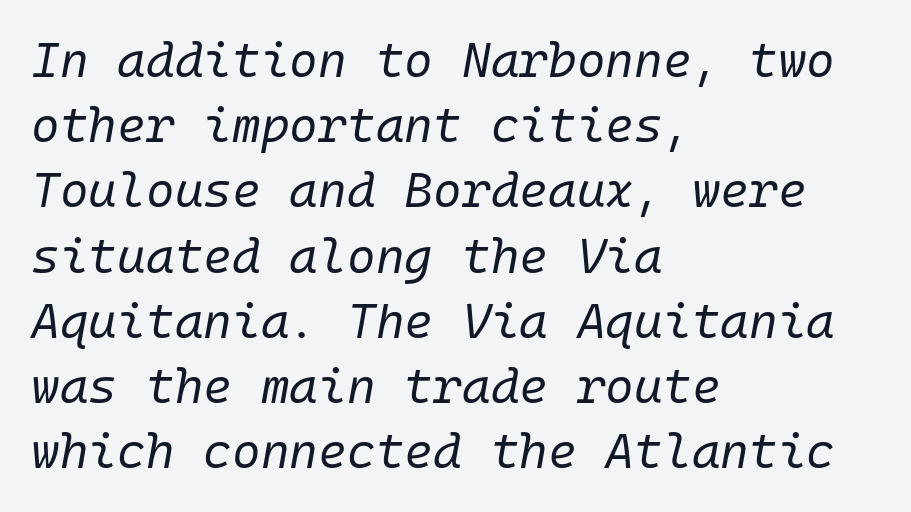
The image shows 49 px regular-weight type, italic (leaning right); set left-aligned, normal line spacing (1.33x), normal letter spacing, not underlined; low stroke contrast and a medium x-height.
